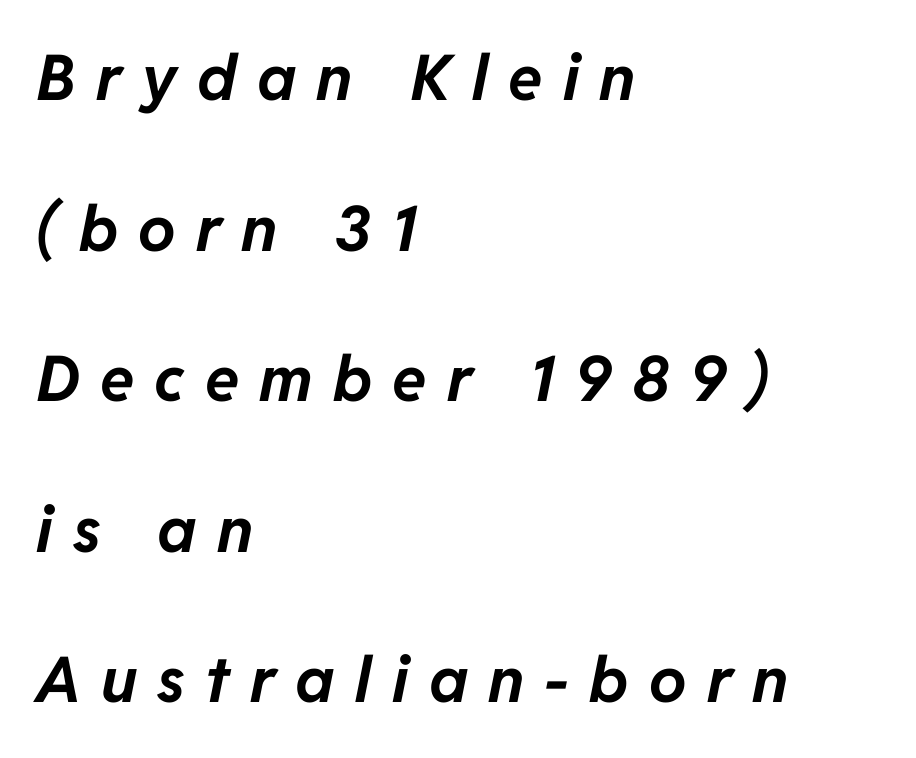
Q: Is the text bold? A: Yes.
Q: Is the text italic (slanted)? A: Yes, it leans right by about 11 degrees.
Q: Is the text underlined? A: No.
Q: How is the paragraph aligned? A: Left-aligned.
Q: Is the spacing between letters normal or unusually wide? A: Unusually wide.
Q: Is the spacing between lines tight, normal or loose? A: Loose.
Q: Width (condensed, normal, or wide)? A: Normal.
Q: Stroke contrast? A: Low.
Q: x-height? A: Medium.
Q: Monospaced? A: No.
